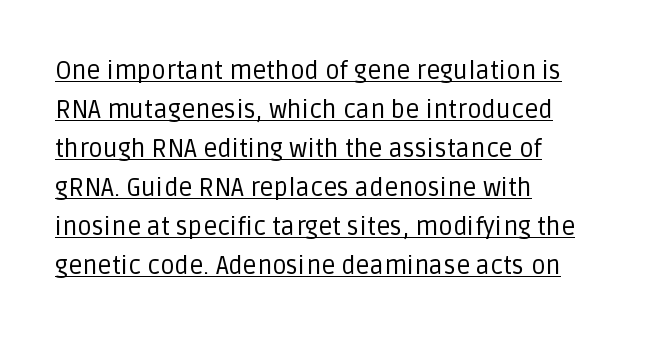
Letters have the restrained weight of plain body copy at most. In designer terms, the underline attribute is active on this setting. Compared with typical paragraphs, the rows here are spaced about the same. The typography opts for an upright posture over an oblique one.
